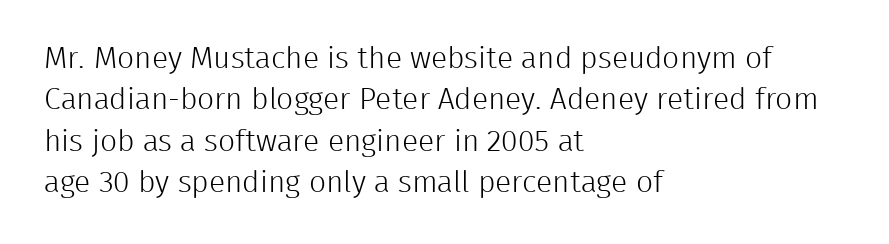
Q: Is the text bold? A: No.
Q: Is the text italic (slanted)? A: No, it is upright.
Q: Is the typeface a serif or a sans-serif typeface? A: Sans-serif.
Q: Is the text underlined? A: No.
Q: How is the paragraph aligned? A: Left-aligned.
Q: Is the spacing between letters normal or unusually wide? A: Normal.
Q: Is the spacing between lines tight, normal or loose? A: Normal.
Q: Width (condensed, normal, or wide)? A: Normal.
Q: Stroke contrast? A: Low.
Q: x-height? A: Medium.
Q: Monospaced? A: No.
